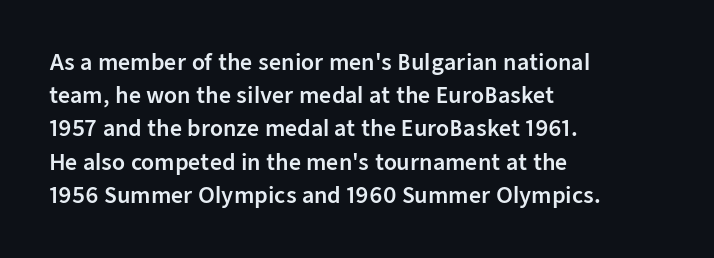
The image shows 21 px text type, upright; set left-aligned, normal line spacing (1.58x), normal letter spacing, not underlined.
